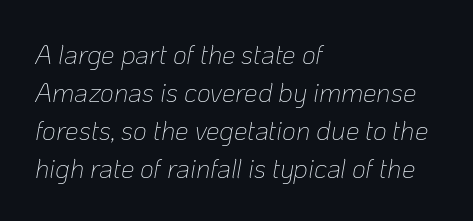
Q: Is the text bold? A: No.
Q: Is the text italic (slanted)? A: Yes, it leans right by about 10 degrees.
Q: Is the text underlined? A: No.
Q: How is the paragraph aligned? A: Left-aligned.
Q: Is the spacing between letters normal or unusually wide? A: Normal.
Q: Is the spacing between lines tight, normal or loose? A: Normal.
